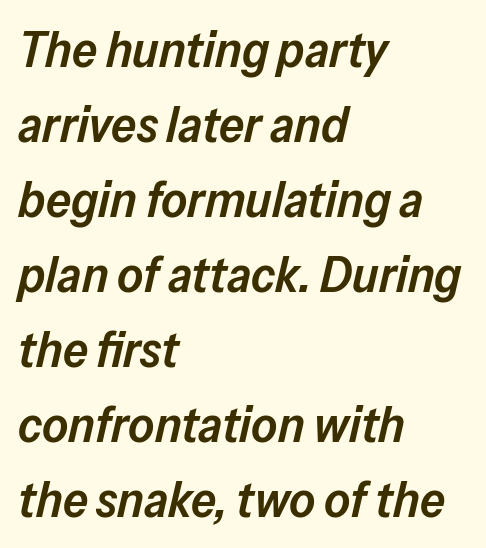
{"italic": "yes", "lean": "right", "slant_degrees": 13, "bold": "semi", "weight": "semibold", "width": "normal", "stroke_contrast": "low", "x_height": "medium", "monospaced": "no", "underline": "no", "align": "left", "line_spacing": "normal", "line_spacing_ratio": 1.5, "letter_spacing": "normal", "letter_spacing_em": 0.0, "glyph_px": 50}
